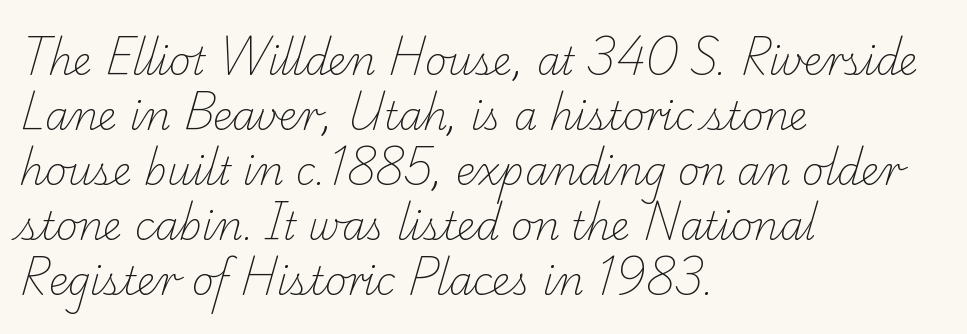
The image shows 38 px light serif type; set left-aligned, normal line spacing (1.45x), normal letter spacing, not underlined; low stroke contrast and a small x-height.
